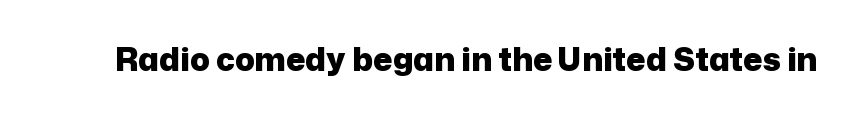
Q: Is the text bold? A: Yes.
Q: Is the text italic (slanted)? A: No, it is upright.
Q: Is the typeface a serif or a sans-serif typeface? A: Sans-serif.
Q: Is the text underlined? A: No.
Q: Is the spacing between letters normal or unusually wide? A: Normal.
Q: Width (condensed, normal, or wide)? A: Normal.
Q: Stroke contrast? A: Low.
Q: x-height? A: Medium.
Q: Monospaced? A: No.
